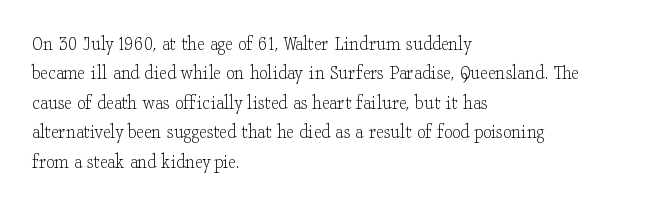
The image shows 21 px text type, upright; set left-aligned, normal line spacing (1.4x), normal letter spacing, not underlined.
